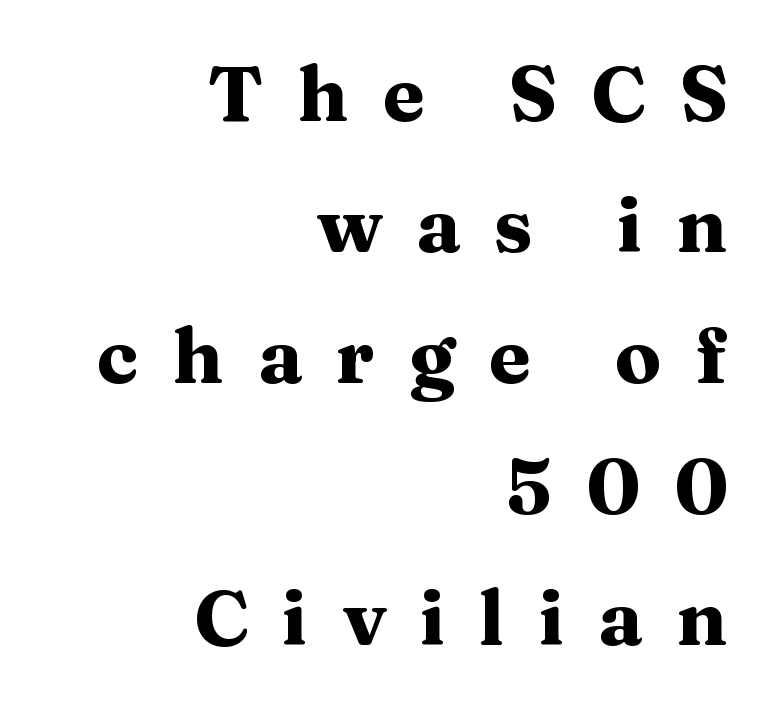
Q: Is the text bold? A: Yes.
Q: Is the text italic (slanted)? A: No, it is upright.
Q: Is the typeface a serif or a sans-serif typeface? A: Serif.
Q: Is the text underlined? A: No.
Q: How is the paragraph aligned? A: Right-aligned.
Q: Is the spacing between letters normal or unusually wide? A: Unusually wide.
Q: Is the spacing between lines tight, normal or loose? A: Normal.
Q: Width (condensed, normal, or wide)? A: Wide.
Q: Stroke contrast? A: Medium.
Q: x-height? A: Medium.
Q: Monospaced? A: No.
